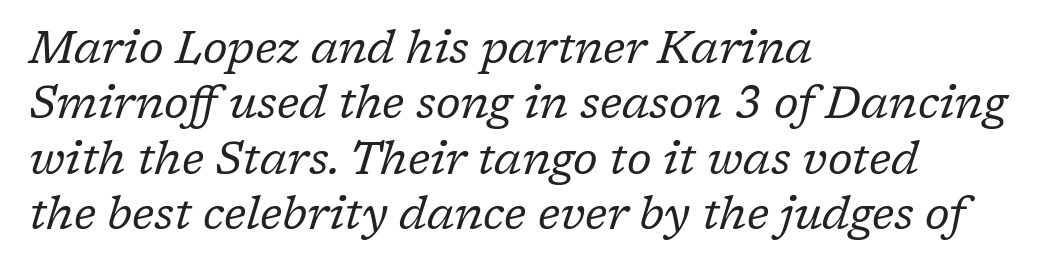
Q: Is the text bold? A: No.
Q: Is the text italic (slanted)? A: Yes, it leans right by about 17 degrees.
Q: Is the typeface a serif or a sans-serif typeface? A: Serif.
Q: Is the text underlined? A: No.
Q: How is the paragraph aligned? A: Left-aligned.
Q: Is the spacing between letters normal or unusually wide? A: Normal.
Q: Width (condensed, normal, or wide)? A: Normal.
Q: Stroke contrast? A: Low.
Q: x-height? A: Medium.
Q: Monospaced? A: No.
